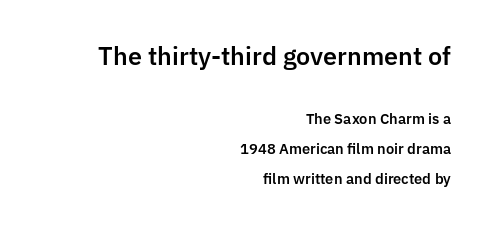
Q: Is the text italic (slanted)? A: No, it is upright.
Q: Is the text underlined? A: No.
Q: How is the paragraph aligned? A: Right-aligned.
Q: Is the spacing between letters normal or unusually wide? A: Normal.
Q: Is the spacing between lines tight, normal or loose? A: Loose.
Q: Which block of text is set in a larger size, the first (top) or the second (bottom)? A: The first (top) one.
